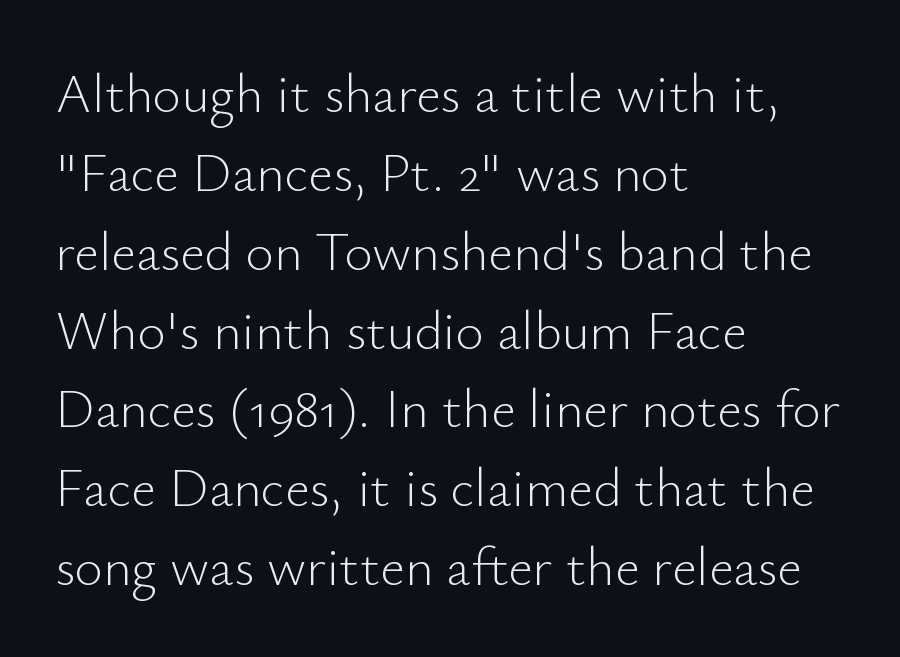
Q: Is the text bold? A: No.
Q: Is the text italic (slanted)? A: No, it is upright.
Q: Is the typeface a serif or a sans-serif typeface? A: Sans-serif.
Q: Is the text underlined? A: No.
Q: How is the paragraph aligned? A: Left-aligned.
Q: Is the spacing between letters normal or unusually wide? A: Normal.
Q: Is the spacing between lines tight, normal or loose? A: Normal.
Q: Width (condensed, normal, or wide)? A: Normal.
Q: Stroke contrast? A: Low.
Q: x-height? A: Small.
Q: Monospaced? A: No.
